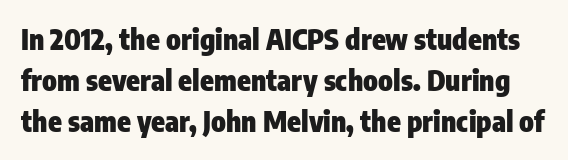
The letterforms sit shoulder to shoulder at normal distance. Baseline-to-baseline distance is the conventional proportion of letter height. Italic? Not at all — the glyphs are vertical. Summary of weight: heavy, a full bold. Examine the stroke ends and you'll find no serifs. This sample has the flowing, uneven cadence of proportional lettering.
